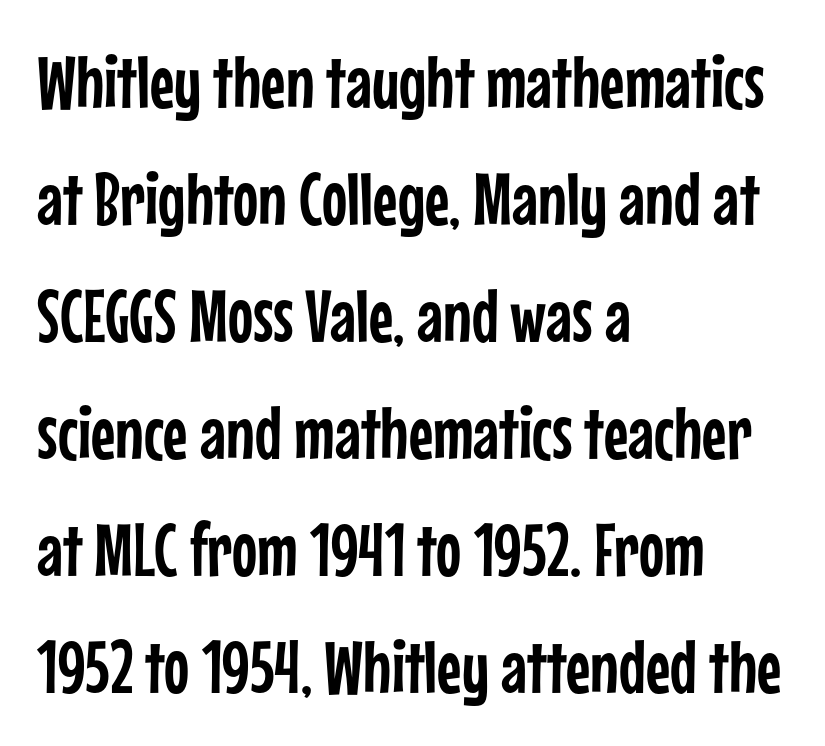
Q: Is the text italic (slanted)? A: No, it is upright.
Q: Is the typeface a serif or a sans-serif typeface? A: Sans-serif.
Q: Is the text underlined? A: No.
Q: How is the paragraph aligned? A: Left-aligned.
Q: Is the spacing between letters normal or unusually wide? A: Normal.
Q: Is the spacing between lines tight, normal or loose? A: Normal.
Q: Width (condensed, normal, or wide)? A: Condensed.
Q: Stroke contrast? A: Low.
Q: x-height? A: Medium.
Q: Monospaced? A: No.
